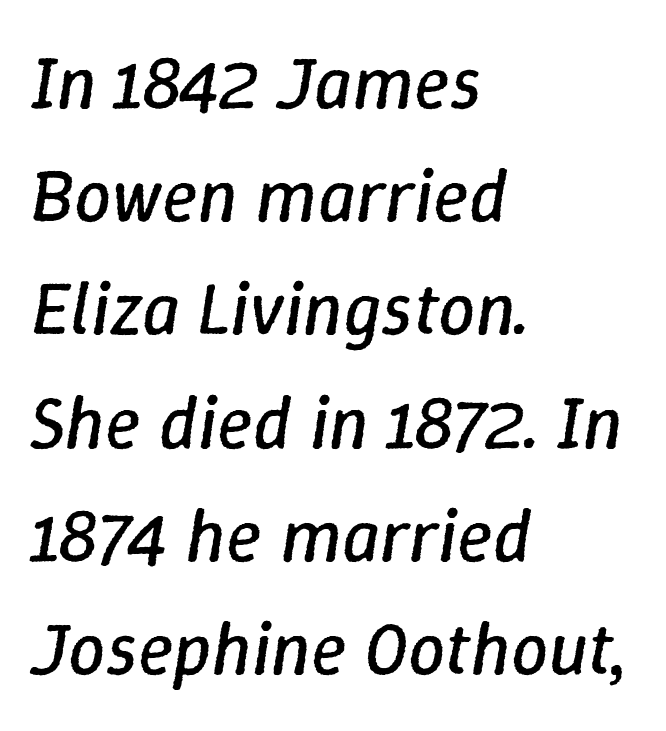
This is not heavy type; no bold has been used. Characters follow at the spacing the type designer built in. Leading matches the norm, producing a regular column. Note the varied advance widths — an 'i' is clearly narrower than an 'm'.
